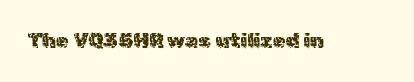
Every character sits straight up, as roman type does. The string is rendered with underlining switched off. Students, note that the glyphs here touch the page at normal intervals.
